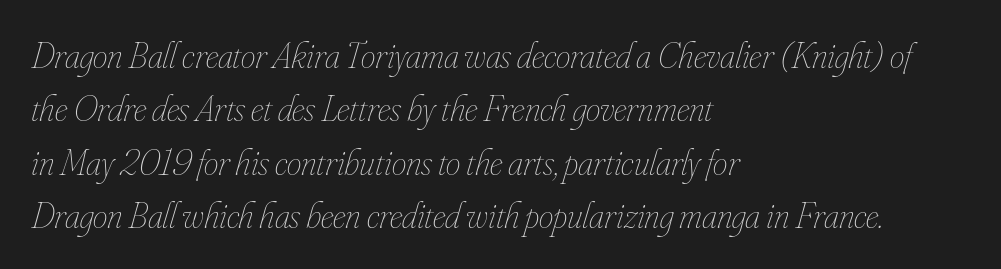
Stroke thickness stays within the range of a standard reading face or lighter. Any mark beneath the type? The region is blank. Note the varied advance widths — an 'i' is clearly narrower than an 'm'. Visually the block forms a straight wall on the left and a jagged coastline on the right. Vertically, the passage feels balanced, rows spaced as you'd expect.
